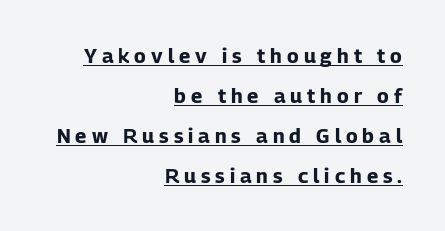
Q: Is the text bold? A: Yes.
Q: Is the text italic (slanted)? A: No, it is upright.
Q: Is the text underlined? A: Yes.
Q: How is the paragraph aligned? A: Right-aligned.
Q: Is the spacing between letters normal or unusually wide? A: Unusually wide.
Q: Is the spacing between lines tight, normal or loose? A: Loose.
